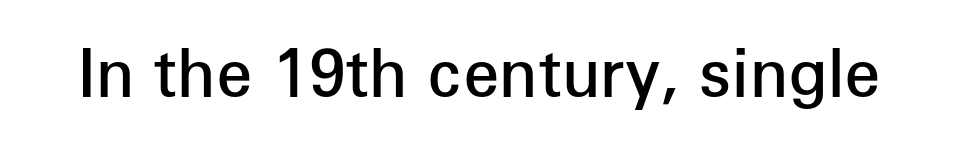
Heft: intermediate — a semibold. Upright lettering throughout. The passage shown is typed in a proportional face where columns would drift. The horizontal fit of the characters is conventional and even. Honestly, there is no underline to notice here at all. Unlike a traditional serif, this face leaves its strokes unadorned.
